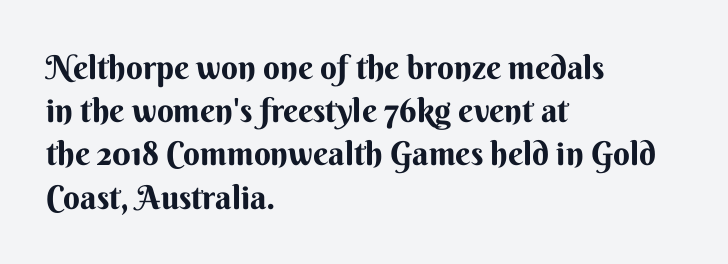
The image shows 33 px sans-serif type, upright; set left-aligned, normal line spacing (1.31x), normal letter spacing, not underlined; medium stroke contrast and a small x-height.
